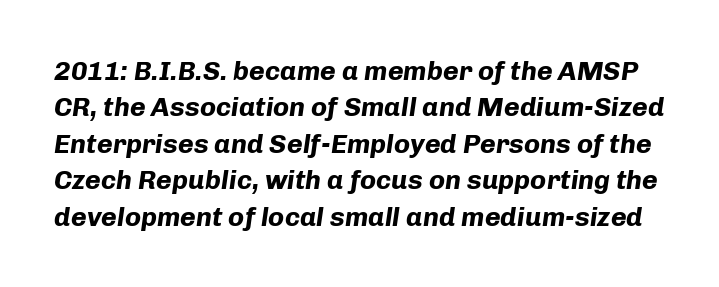
{"italic": "yes", "lean": "right", "slant_degrees": 8, "bold": "yes", "underline": "no", "line_spacing": "normal", "line_spacing_ratio": 1.35, "letter_spacing": "normal", "letter_spacing_em": 0.0, "glyph_px": 27}
